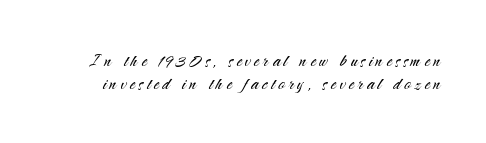
Underlining? Definitely not there. Is this a heavy cut? Hardly; it is regular or lighter. The leading is snug, giving the passage a crowded texture.
